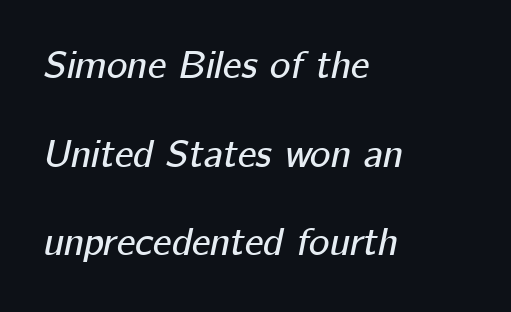
The ragged edge is on the right, which tells us the setting is flush left. The string is rendered with underlining switched off. What's the leading like? Stretched, with rows far apart. Quick note: italic. The rendering keeps characters at their native spacing.
